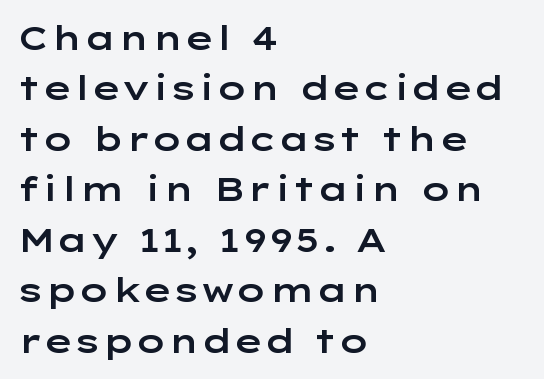
Stroke terminals: plain, sans-serif. The line-height multiplier appears to be the usual default. Short note: letters normally spaced. The passage is arranged the way most books set body copy — flush left.
